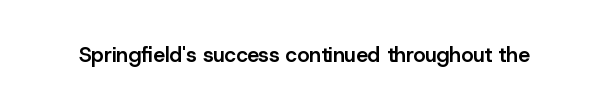
Q: Is the text bold? A: Semi-bold.
Q: Is the text italic (slanted)? A: No, it is upright.
Q: Is the text underlined? A: No.
Q: Is the spacing between letters normal or unusually wide? A: Normal.
